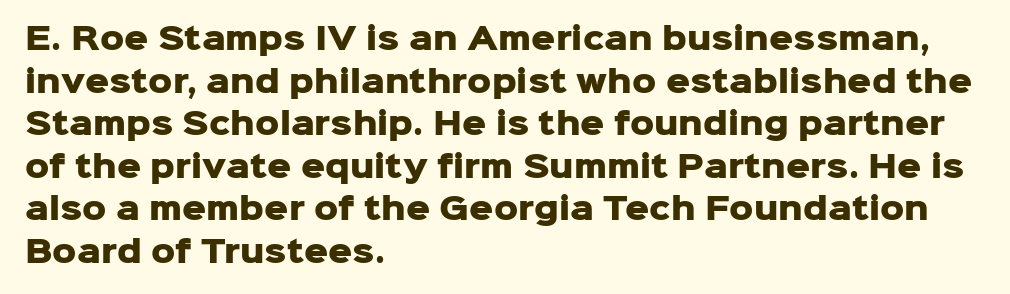
The image shows 30 px heavy sans-serif type, upright; set left-aligned, normal line spacing (1.42x), normal letter spacing, not underlined; low stroke contrast and a medium x-height.
